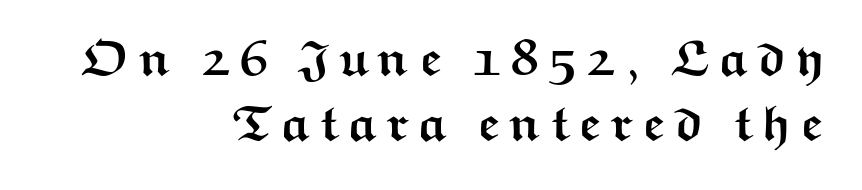
The image shows 50 px semibold, wide sans-serif type, upright; set right-aligned, normal line spacing (1.3x), not underlined; medium stroke contrast and a medium x-height.
